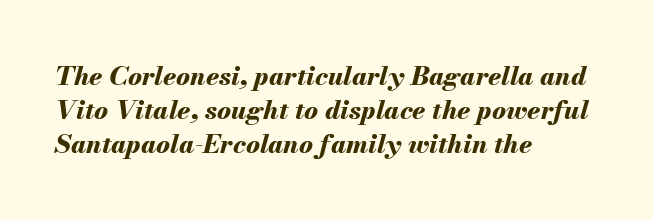
The image shows 26 px bold type, italic (leaning right); set left-aligned, normal line spacing (1.31x), normal letter spacing, not underlined.
